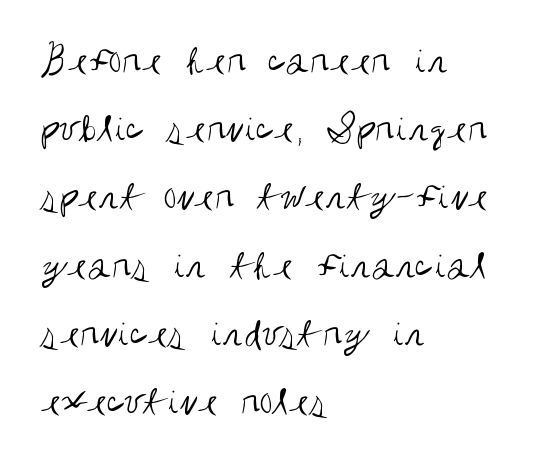
{"serif": "no", "bold": "no", "weight": "regular", "width": "condensed", "stroke_contrast": "medium", "x_height": "large", "monospaced": "no", "underline": "no", "align": "left", "line_spacing": "normal", "line_spacing_ratio": 1.55, "letter_spacing": "normal", "letter_spacing_em": 0.0, "glyph_px": 44}
